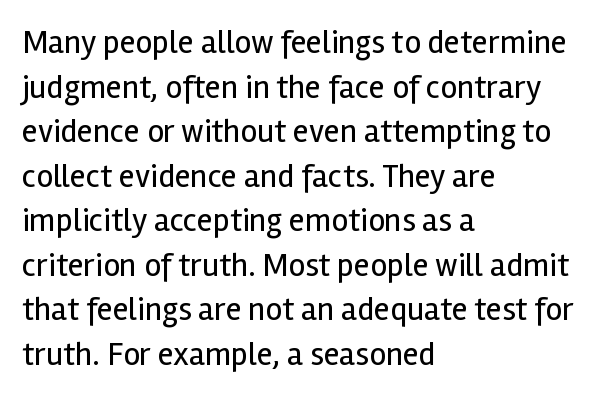
Layout note: lines flush left. Does the type have serifs? No, each stem ends abruptly. Is this a fixed-width face? No — the glyphs have proportional, varying widths. A bare baseline throughout the passage.
